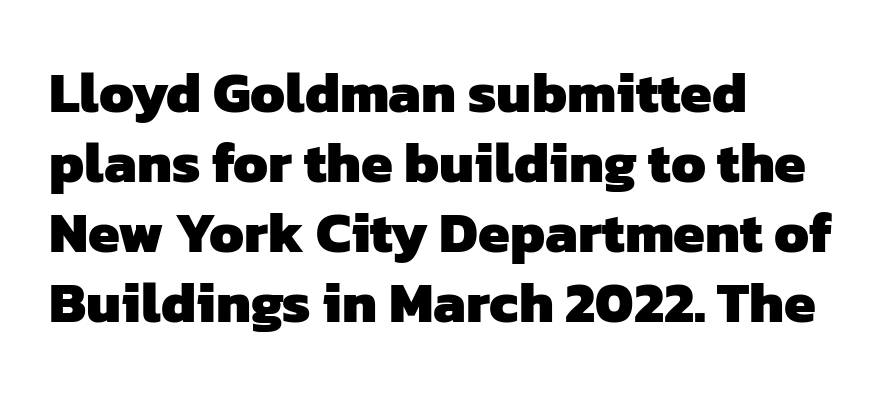
The image shows 57 px heavy sans-serif type; set left-aligned, line spacing 1.23x, normal letter spacing, not underlined; low stroke contrast and a medium x-height.
